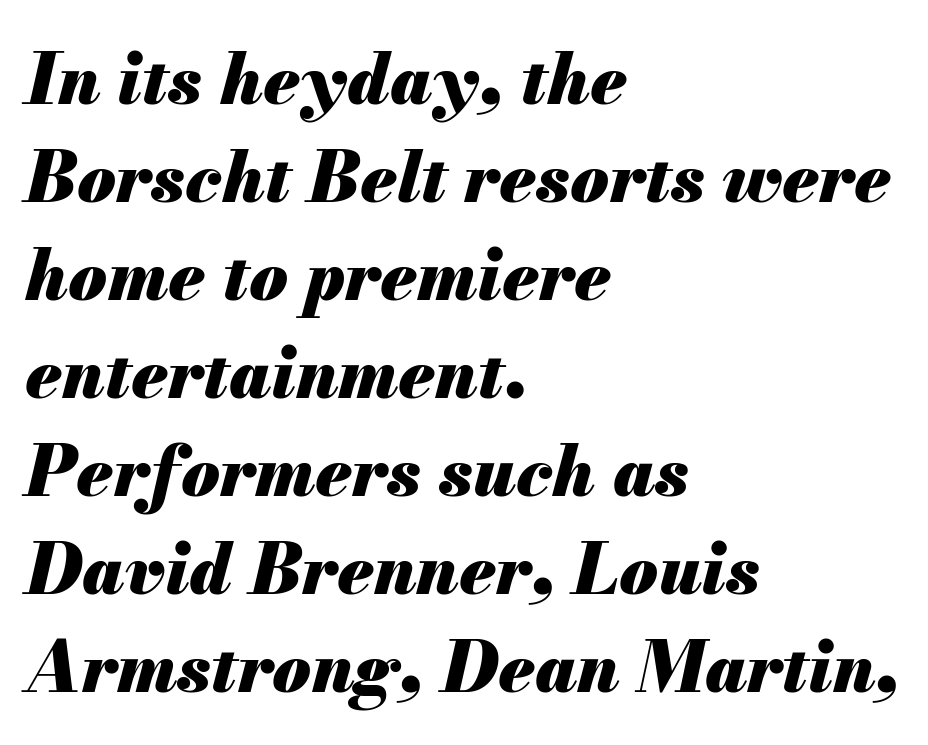
The rendering anchors every line to the left-hand side. This sample has the flowing, uneven cadence of proportional lettering. Look at the stroke-to-counter ratio: heavy, a bold. The space between consecutive lines is moderate. Just letters on the line, the space beneath them empty.
